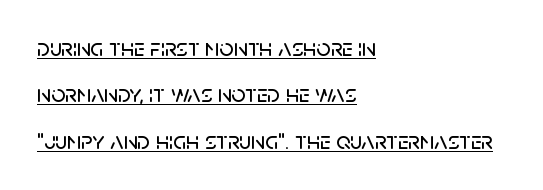
{"italic": "no", "underline": "yes", "align": "left", "line_spacing_ratio": 1.86, "letter_spacing": "normal", "letter_spacing_em": 0.0, "glyph_px": 25}
